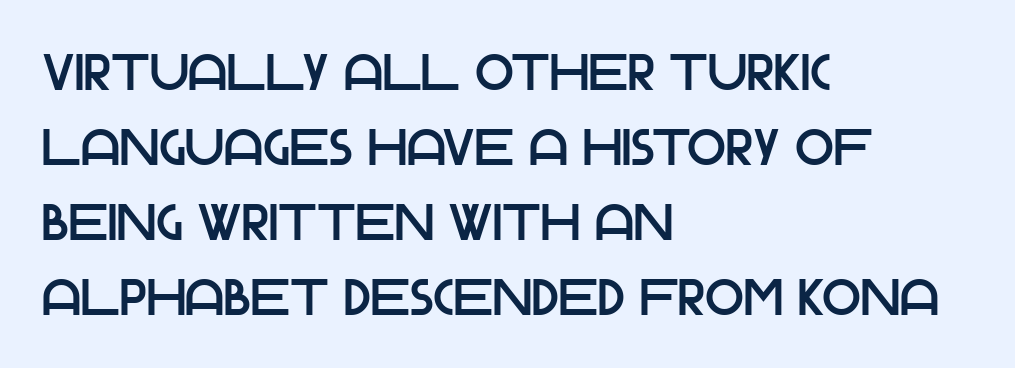
The image shows 51 px sans-serif type, upright; set left-aligned, normal line spacing (1.47x), normal letter spacing, not underlined; low stroke contrast and a large x-height.
